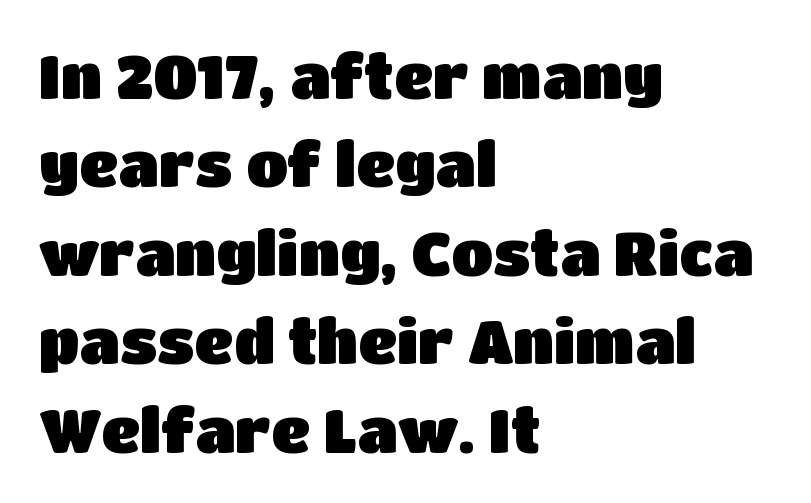
The image shows 61 px sans-serif type, upright; set left-aligned, normal line spacing (1.45x), normal letter spacing, not underlined; low stroke contrast and a large x-height.
